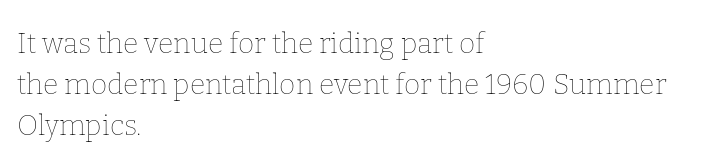
{"italic": "no", "bold": "no", "weight": "thin", "width": "normal", "stroke_contrast": "low", "x_height": "medium", "monospaced": "no", "underline": "no", "align": "left", "line_spacing": "normal", "line_spacing_ratio": 1.47, "letter_spacing": "normal", "letter_spacing_em": 0.0, "glyph_px": 28}
